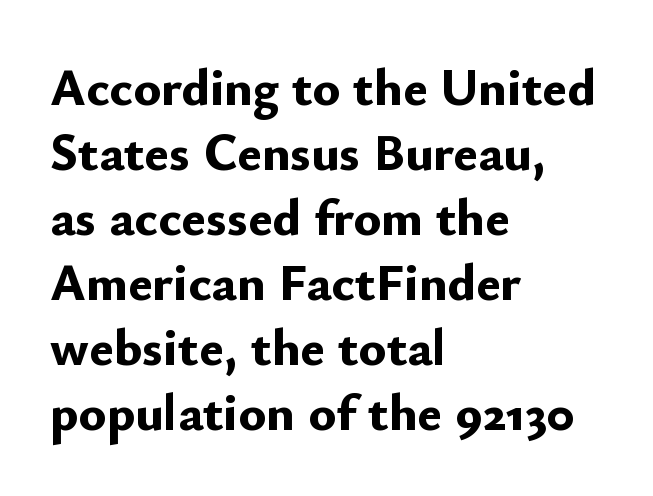
The image shows 52 px bold sans-serif type, upright; set left-aligned, normal line spacing (1.25x), normal letter spacing, not underlined; low stroke contrast and a small x-height.
